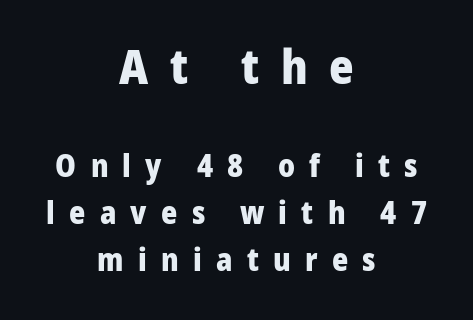
The image shows 47 px heavy sans-serif type, upright; set centered, normal line spacing (1.53x), unusually wide letter spacing (+0.46 em), not underlined; the first (top) block is 1.52x larger; low stroke contrast and a medium x-height.
